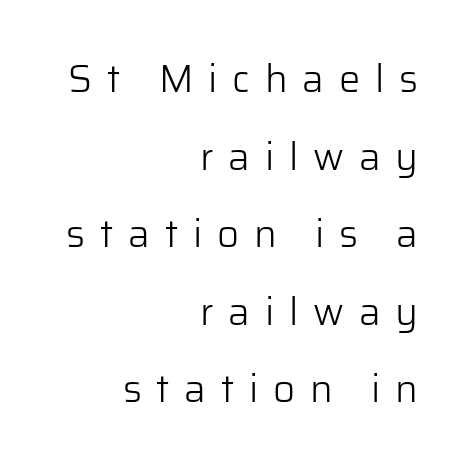
{"serif": "no", "italic": "no", "bold": "no", "weight": "light", "width": "normal", "stroke_contrast": "low", "x_height": "medium", "monospaced": "no", "underline": "no", "align": "right", "line_spacing": "loose", "line_spacing_ratio": 2.04, "letter_spacing": "wide", "letter_spacing_em": 0.39, "glyph_px": 38}
